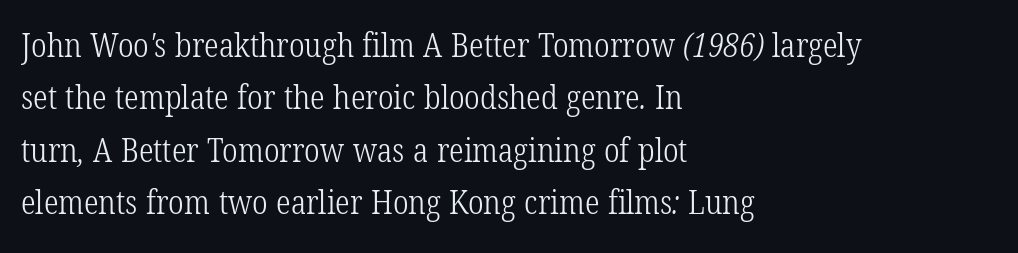
The image shows 33 px light, condensed serif type; set left-aligned, normal line spacing (1.59x), normal letter spacing, not underlined; low stroke contrast and a medium x-height.
